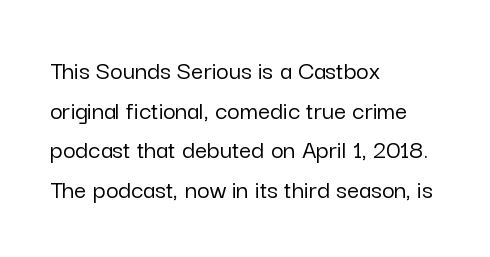
Q: Is the text italic (slanted)? A: No, it is upright.
Q: Is the text underlined? A: No.
Q: How is the paragraph aligned? A: Left-aligned.
Q: Is the spacing between letters normal or unusually wide? A: Normal.
Q: Is the spacing between lines tight, normal or loose? A: Normal.
